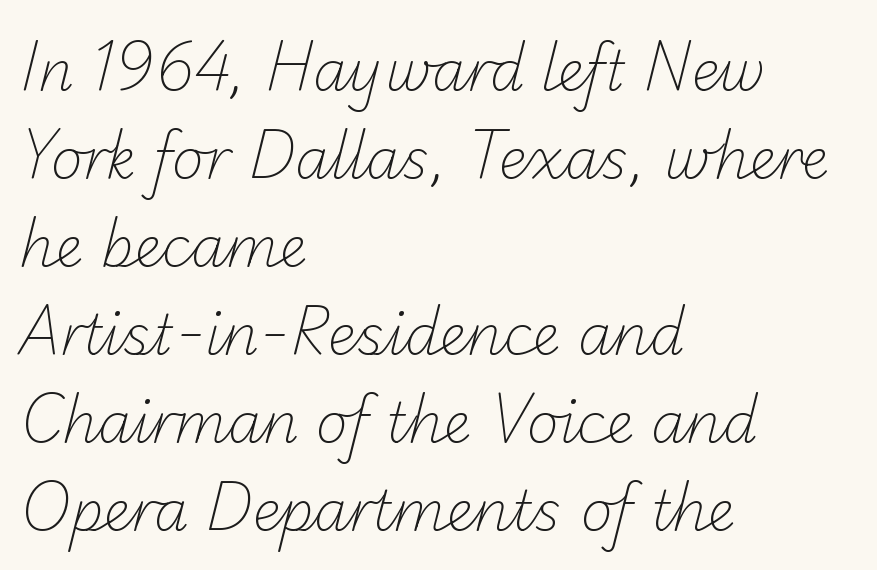
The image shows 55 px light sans-serif type; set left-aligned, normal line spacing (1.6x), normal letter spacing, not underlined; low stroke contrast and a small x-height.
